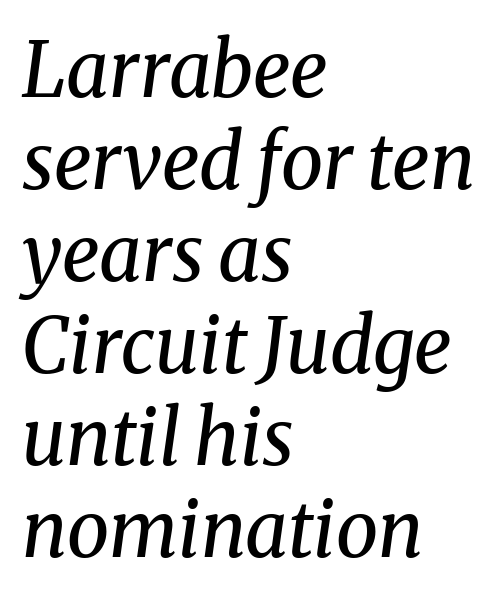
The image shows 76 px regular-weight serif type, italic (leaning right); set left-aligned, line spacing 1.21x, normal letter spacing, not underlined; medium stroke contrast and a medium x-height.
